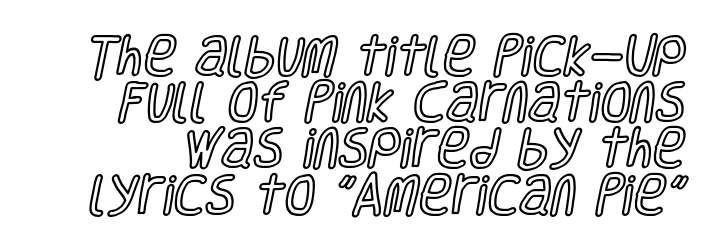
Q: Is the text italic (slanted)? A: Yes.
Q: Is the text underlined? A: No.
Q: Is the spacing between letters normal or unusually wide? A: Normal.
Q: Is the spacing between lines tight, normal or loose? A: Tight.
Q: Width (condensed, normal, or wide)? A: Condensed.
Q: x-height? A: Large.
Q: Monospaced? A: No.
